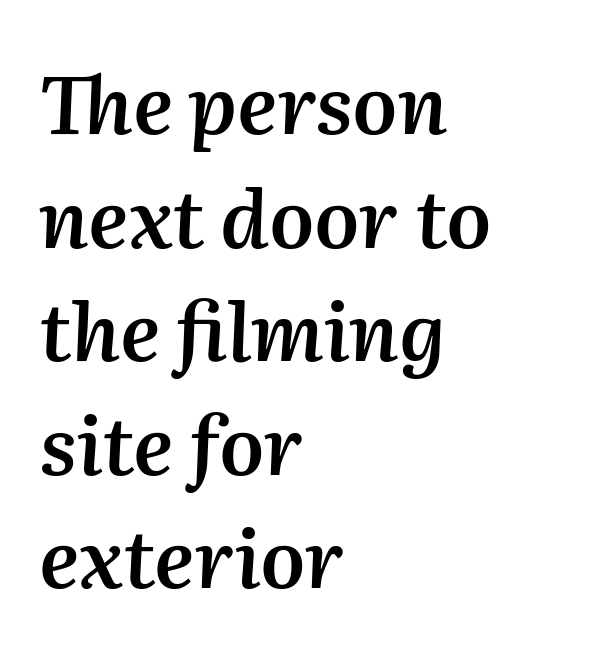
The image shows 80 px semibold type, italic (leaning right); set left-aligned, normal line spacing (1.42x), normal letter spacing, not underlined; medium stroke contrast and a medium x-height.
